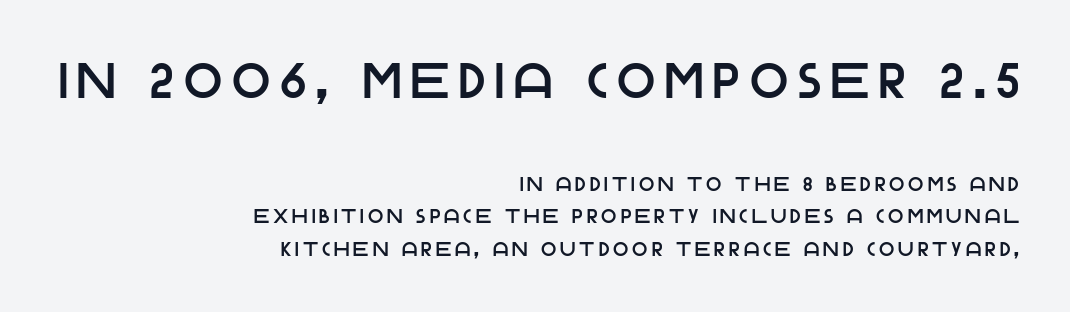
{"serif": "no", "italic": "no", "width": "normal", "stroke_contrast": "low", "x_height": "large", "monospaced": "no", "underline": "no", "align": "right", "line_spacing": "normal", "line_spacing_ratio": 1.62, "letter_spacing": "wide", "letter_spacing_em": 0.2, "larger_block": "first", "size_ratio": 2.5, "glyph_px": 50}
